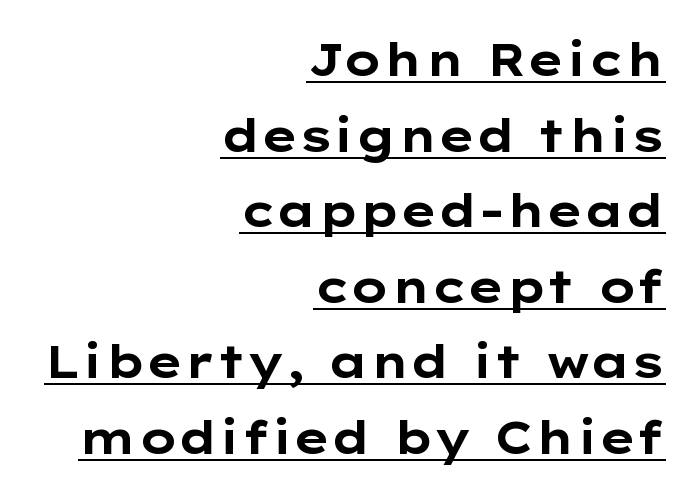
{"serif": "no", "italic": "no", "bold": "yes", "weight": "bold", "width": "wide", "stroke_contrast": "low", "x_height": "medium", "monospaced": "no", "underline": "yes", "align": "right", "line_spacing": "normal", "line_spacing_ratio": 1.68, "letter_spacing": "normal", "letter_spacing_em": 0.0, "glyph_px": 45}
